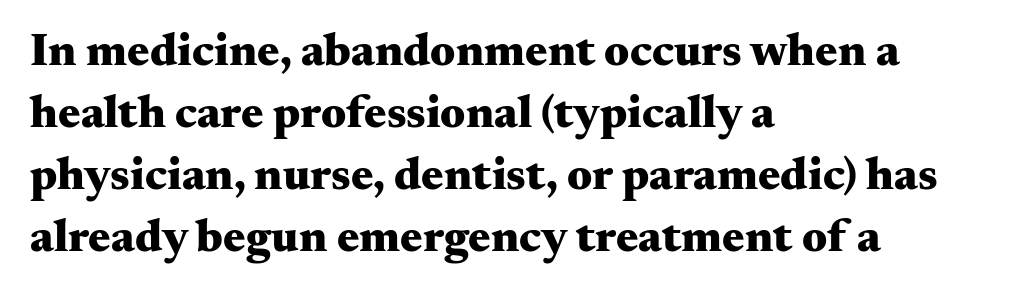
Note the varied advance widths — an 'i' is clearly narrower than an 'm'. Each word holds together tightly as a unit, with standard inter-letter gaps. Does the weight exceed regular? Yes, all the way to bold. Designer's note — italics off, roman on.
